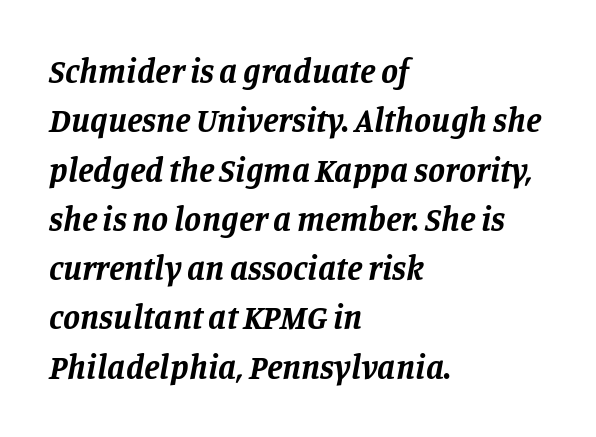
Q: Is the text bold? A: Yes.
Q: Is the text italic (slanted)? A: Yes, it leans right by about 11 degrees.
Q: Is the typeface a serif or a sans-serif typeface? A: Serif.
Q: Is the text underlined? A: No.
Q: How is the paragraph aligned? A: Left-aligned.
Q: Is the spacing between letters normal or unusually wide? A: Normal.
Q: Is the spacing between lines tight, normal or loose? A: Normal.
Q: Width (condensed, normal, or wide)? A: Normal.
Q: Stroke contrast? A: Low.
Q: x-height? A: Large.
Q: Monospaced? A: No.
